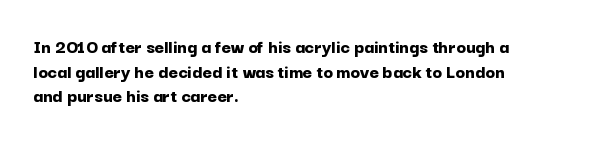
Q: Is the text bold? A: Yes.
Q: Is the text italic (slanted)? A: No, it is upright.
Q: Is the text underlined? A: No.
Q: How is the paragraph aligned? A: Left-aligned.
Q: Is the spacing between letters normal or unusually wide? A: Normal.
